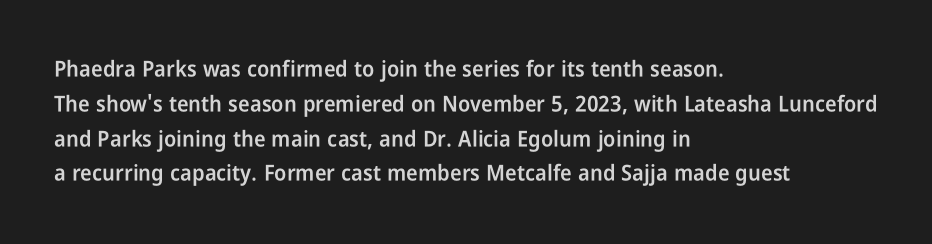
Q: Is the text bold? A: Semi-bold.
Q: Is the text italic (slanted)? A: No, it is upright.
Q: Is the text underlined? A: No.
Q: How is the paragraph aligned? A: Left-aligned.
Q: Is the spacing between letters normal or unusually wide? A: Normal.
Q: Is the spacing between lines tight, normal or loose? A: Normal.
